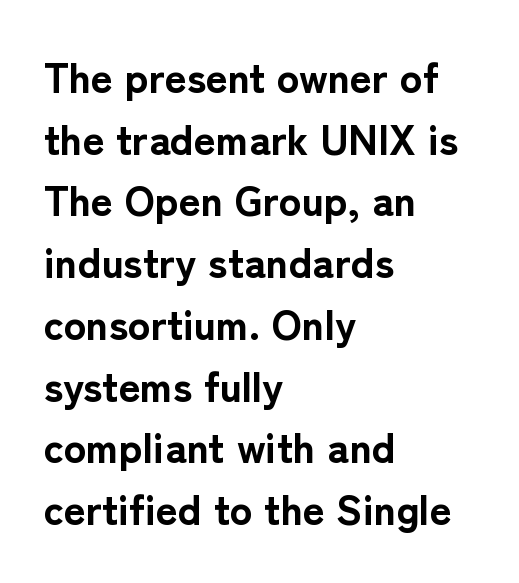
Q: Is the text bold? A: Yes.
Q: Is the text italic (slanted)? A: No, it is upright.
Q: Is the typeface a serif or a sans-serif typeface? A: Sans-serif.
Q: Is the text underlined? A: No.
Q: How is the paragraph aligned? A: Left-aligned.
Q: Is the spacing between letters normal or unusually wide? A: Normal.
Q: Is the spacing between lines tight, normal or loose? A: Normal.
Q: Width (condensed, normal, or wide)? A: Normal.
Q: Stroke contrast? A: Low.
Q: x-height? A: Medium.
Q: Monospaced? A: No.
